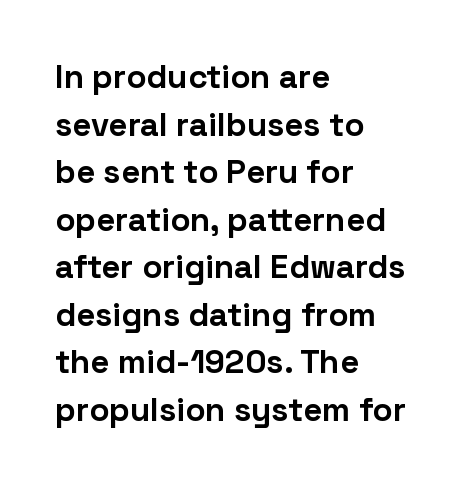
{"serif": "no", "italic": "no", "bold": "yes", "weight": "bold", "width": "normal", "stroke_contrast": "low", "x_height": "medium", "monospaced": "no", "underline": "no", "align": "left", "line_spacing": "normal", "line_spacing_ratio": 1.44, "letter_spacing": "normal", "letter_spacing_em": 0.0, "glyph_px": 33}
